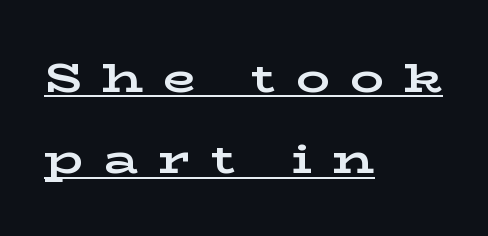
Widely set lines give the paragraph a tall, airy silhouette. The lines in this sample share a left origin and differ only in where they stop. Looks like regular typesetting: each glyph gets only the width it needs. A serif font was chosen for this passage. Loose tracking; the words dissolve into strings of separated letters.
